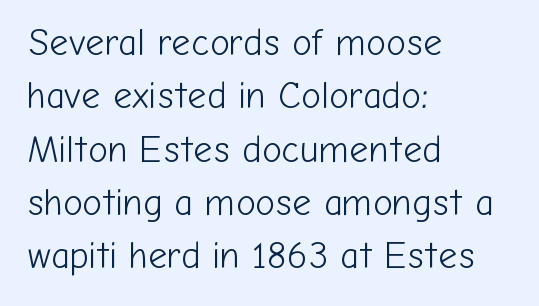
The image shows 37 px light sans-serif type, upright; set left-aligned, normal line spacing (1.44x), normal letter spacing, not underlined; low stroke contrast and a medium x-height.
